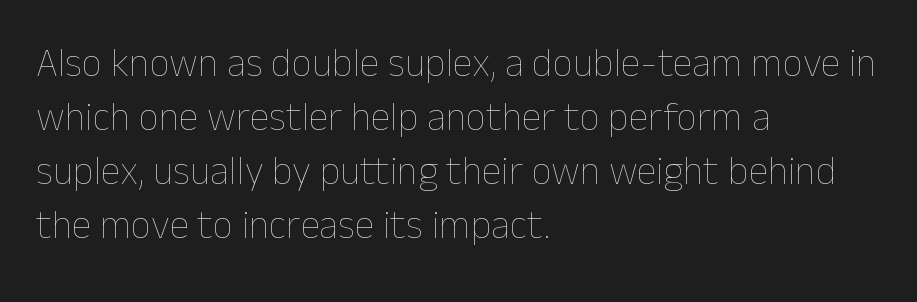
All the whitespace from short lines collects on the right. Compared with a typical body face, this is equally light or lighter still. Vertical spacing — default. A roman cut, with each character standing at attention. Underlining? Definitely not there. Look at the tracking — it's just the regular setting, nothing added.
